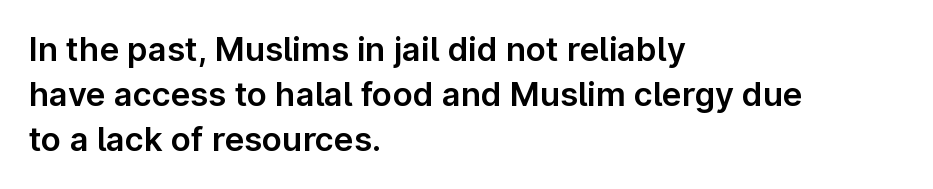
The image shows 33 px sans-serif type, upright; set left-aligned, normal line spacing (1.37x), normal letter spacing, not underlined; low stroke contrast and a medium x-height.
